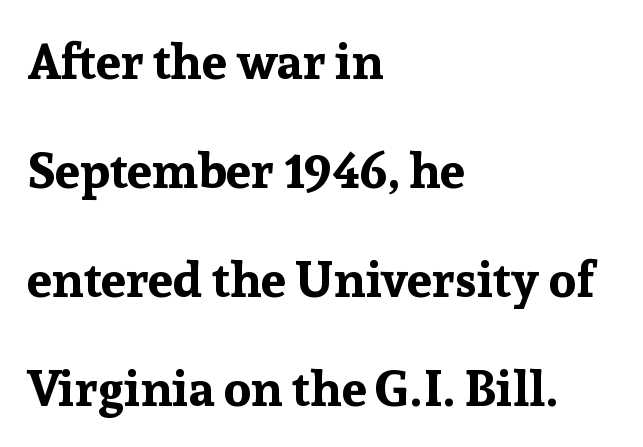
The image shows 50 px bold serif type, upright; set left-aligned, loose line spacing (2.18x), normal letter spacing, not underlined; low stroke contrast and a medium x-height.
